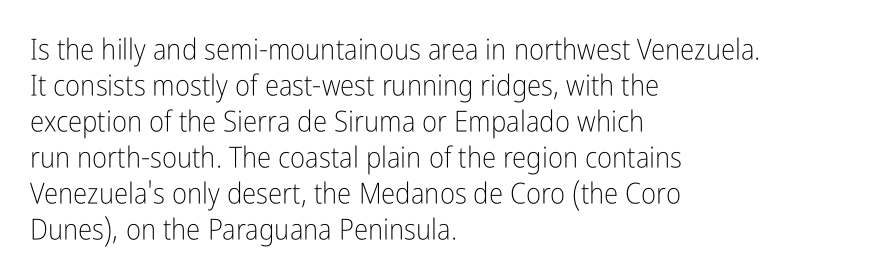
The image shows 29 px light, condensed sans-serif type, upright; set left-aligned, line spacing 1.24x, normal letter spacing, not underlined; low stroke contrast and a medium x-height.
